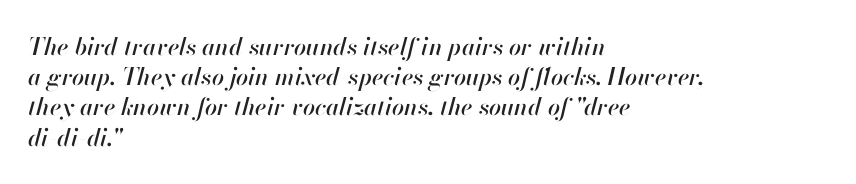
The image shows 24 px text type, italic (leaning right); set left-aligned, normal line spacing (1.26x), normal letter spacing, not underlined.
